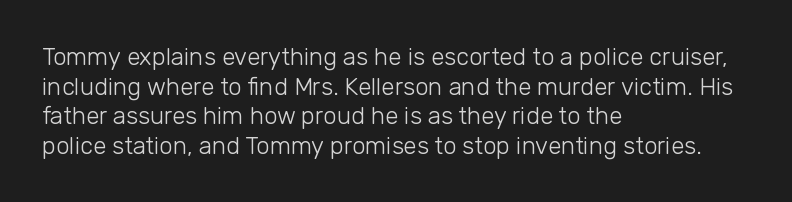
{"italic": "no", "bold": "no", "underline": "no", "align": "left", "line_spacing_ratio": 1.23, "letter_spacing": "normal", "letter_spacing_em": 0.0, "glyph_px": 24}
